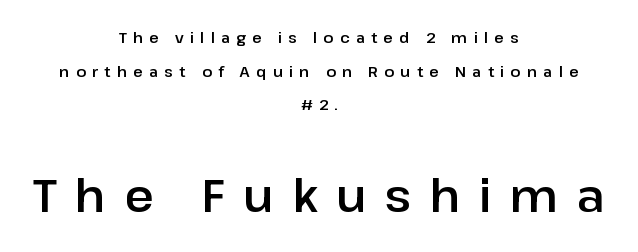
The image shows 45 px sans-serif type, upright; set centered, loose line spacing (2.25x), unusually wide letter spacing (+0.41 em), not underlined; the second (bottom) block is 3.0x larger; low stroke contrast and a medium x-height.
